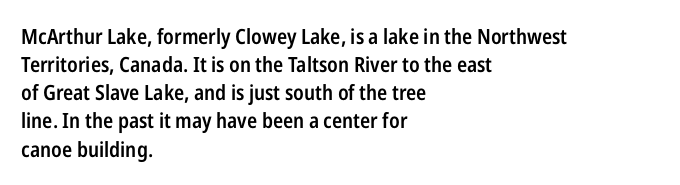
The axis of the letterforms is exactly vertical. The block of text has a typical density, with ordinary space between rows. Plain, unruled lines of type. Slightly chunky letters — semibold, I'd say, not full bold. Left-aligned paragraph, ragged on the right.
